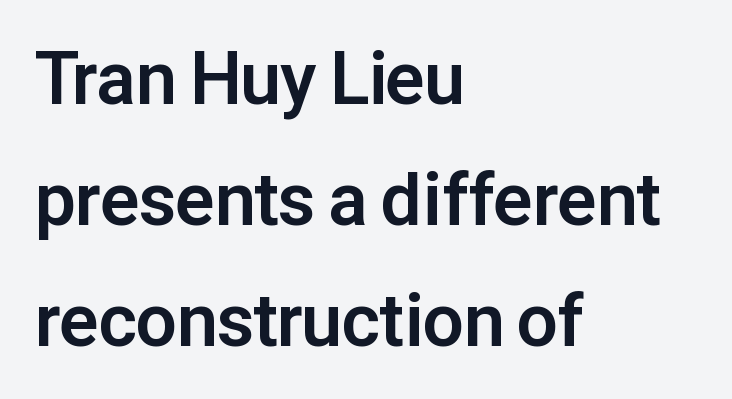
The image shows 73 px bold sans-serif type, upright; set left-aligned, normal line spacing (1.66x), normal letter spacing, not underlined; low stroke contrast and a medium x-height.
